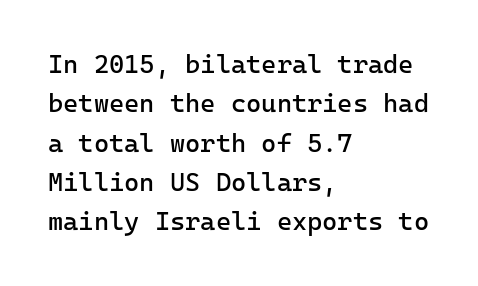
{"italic": "no", "bold": "no", "underline": "no", "align": "left", "line_spacing": "normal", "line_spacing_ratio": 1.51, "letter_spacing": "normal", "letter_spacing_em": 0.0, "glyph_px": 26}
